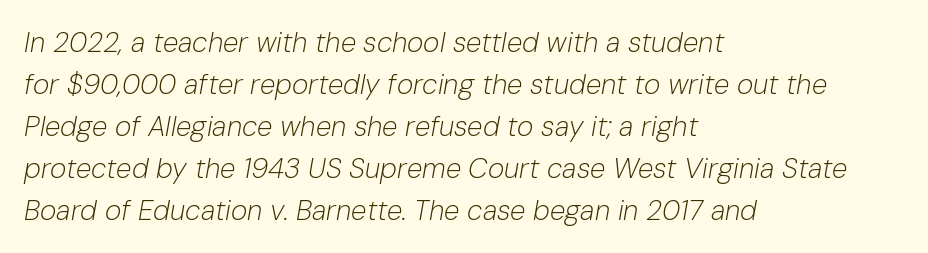
Q: Is the text bold? A: No.
Q: Is the text italic (slanted)? A: Yes, it leans right by about 10 degrees.
Q: Is the text underlined? A: No.
Q: How is the paragraph aligned? A: Left-aligned.
Q: Is the spacing between letters normal or unusually wide? A: Normal.
Q: Is the spacing between lines tight, normal or loose? A: Normal.
Q: Width (condensed, normal, or wide)? A: Normal.
Q: Stroke contrast? A: Low.
Q: x-height? A: Medium.
Q: Monospaced? A: No.
